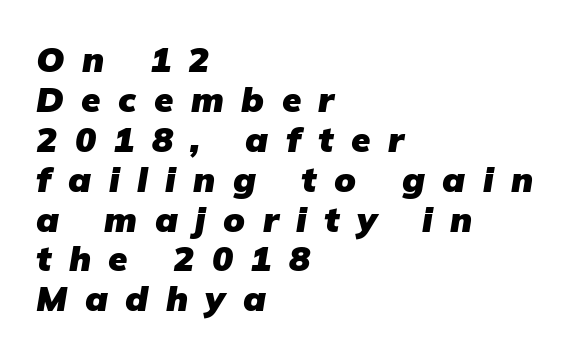
Q: Is the text bold? A: Yes.
Q: Is the text italic (slanted)? A: Yes, it leans right by about 9 degrees.
Q: Is the text underlined? A: No.
Q: How is the paragraph aligned? A: Left-aligned.
Q: Is the spacing between letters normal or unusually wide? A: Unusually wide.
Q: Is the spacing between lines tight, normal or loose? A: Tight.
Q: Width (condensed, normal, or wide)? A: Normal.
Q: Stroke contrast? A: Low.
Q: x-height? A: Medium.
Q: Monospaced? A: No.
